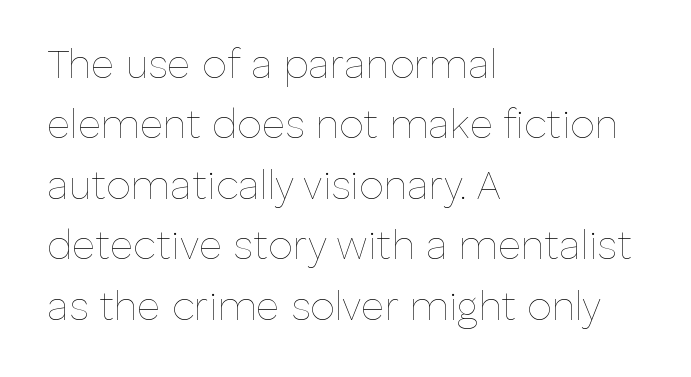
{"italic": "no", "bold": "no", "weight": "thin", "width": "normal", "stroke_contrast": "low", "x_height": "medium", "monospaced": "no", "underline": "no", "align": "left", "line_spacing": "normal", "line_spacing_ratio": 1.51, "letter_spacing": "normal", "letter_spacing_em": 0.0, "glyph_px": 40}
